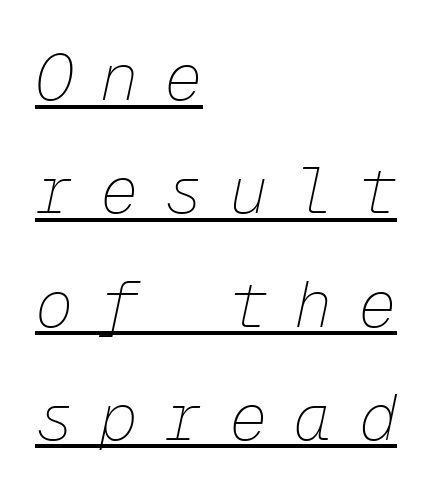
{"italic": "yes", "lean": "right", "slant_degrees": 12, "bold": "no", "weight": "thin", "width": "normal", "stroke_contrast": "low", "x_height": "medium", "monospaced": "yes", "underline": "yes", "align": "left", "line_spacing_ratio": 1.77, "letter_spacing": "wide", "letter_spacing_em": 0.41, "glyph_px": 64}
